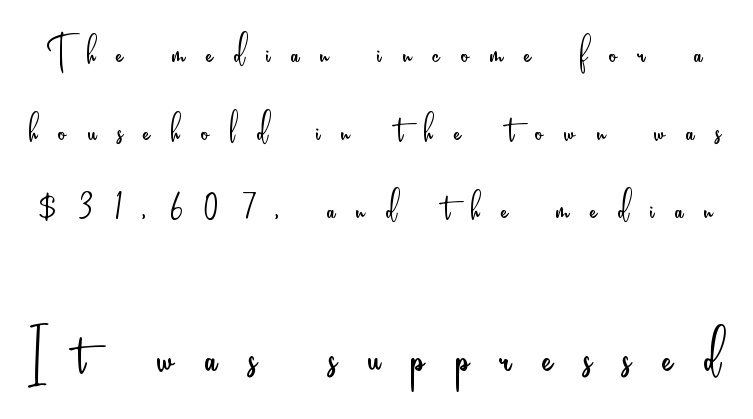
Q: Is the text bold? A: No.
Q: Is the typeface a serif or a sans-serif typeface? A: Sans-serif.
Q: Is the text underlined? A: No.
Q: Is the spacing between letters normal or unusually wide? A: Unusually wide.
Q: Is the spacing between lines tight, normal or loose? A: Normal.
Q: Which block of text is set in a larger size, the first (top) or the second (bottom)? A: The second (bottom) one.
Q: Width (condensed, normal, or wide)? A: Condensed.
Q: Stroke contrast? A: Low.
Q: x-height? A: Small.
Q: Monospaced? A: No.
